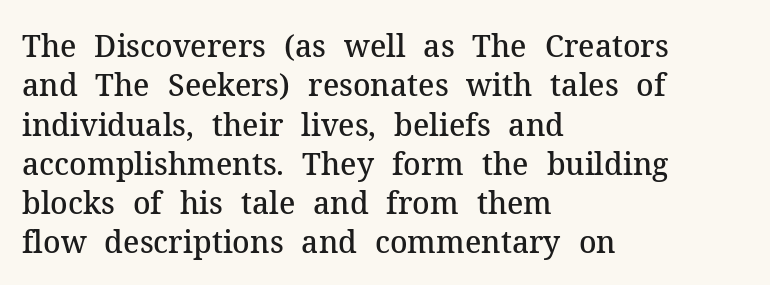
Q: Is the text bold? A: Semi-bold.
Q: Is the text italic (slanted)? A: No, it is upright.
Q: Is the typeface a serif or a sans-serif typeface? A: Serif.
Q: Is the text underlined? A: No.
Q: How is the paragraph aligned? A: Left-aligned.
Q: Is the spacing between letters normal or unusually wide? A: Normal.
Q: Is the spacing between lines tight, normal or loose? A: Normal.
Q: Width (condensed, normal, or wide)? A: Normal.
Q: Stroke contrast? A: Medium.
Q: x-height? A: Medium.
Q: Monospaced? A: No.
